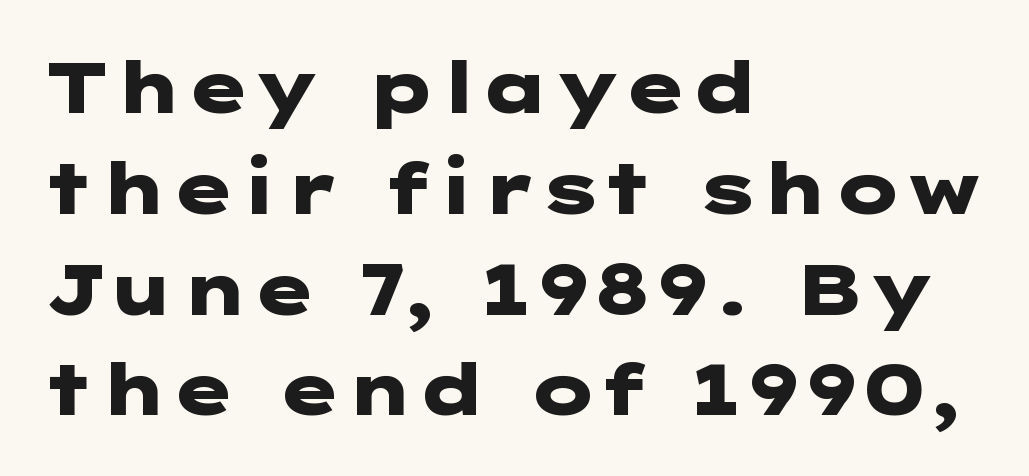
Q: Is the text bold? A: Yes.
Q: Is the text italic (slanted)? A: No, it is upright.
Q: Is the typeface a serif or a sans-serif typeface? A: Sans-serif.
Q: Is the text underlined? A: No.
Q: How is the paragraph aligned? A: Left-aligned.
Q: Is the spacing between letters normal or unusually wide? A: Normal.
Q: Is the spacing between lines tight, normal or loose? A: Normal.
Q: Width (condensed, normal, or wide)? A: Wide.
Q: Stroke contrast? A: Low.
Q: x-height? A: Medium.
